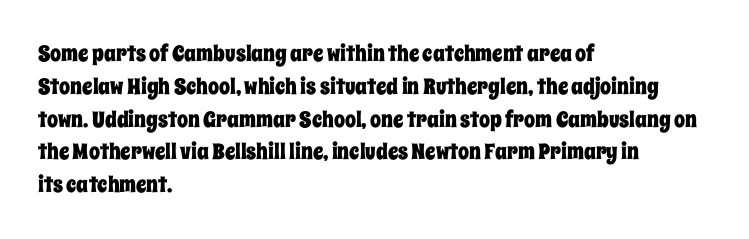
The image shows 22 px text type, upright; set left-aligned, normal line spacing (1.49x), normal letter spacing, not underlined.
